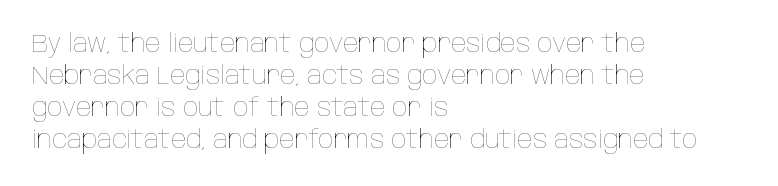
{"italic": "no", "bold": "no", "underline": "no", "align": "left", "line_spacing": "normal", "line_spacing_ratio": 1.28, "letter_spacing": "normal", "letter_spacing_em": 0.0, "glyph_px": 25}
